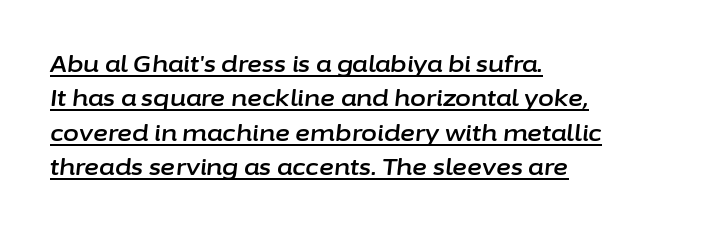
{"italic": "yes", "lean": "right", "slant_degrees": 6, "underline": "yes", "align": "left", "line_spacing": "normal", "line_spacing_ratio": 1.49, "letter_spacing": "normal", "letter_spacing_em": 0.0, "glyph_px": 23}
